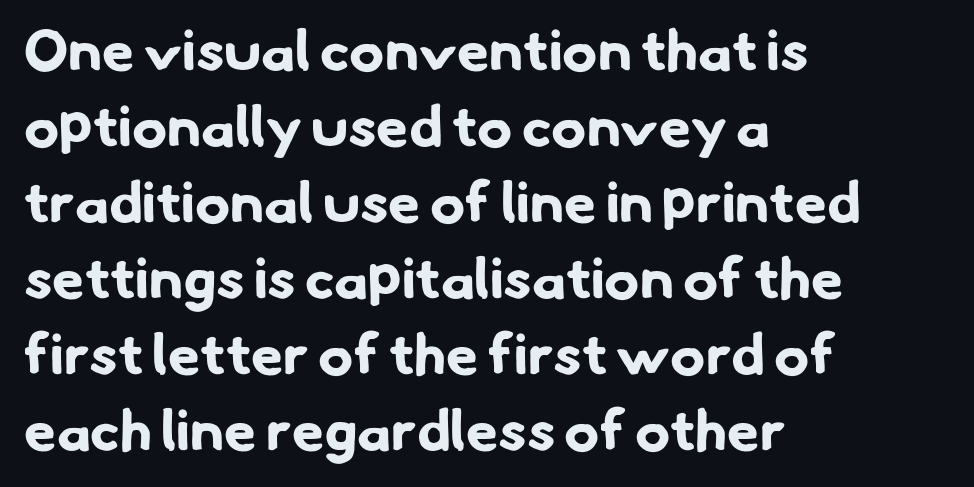
{"serif": "no", "bold": "yes", "weight": "bold", "width": "normal", "stroke_contrast": "low", "x_height": "small", "monospaced": "no", "underline": "no", "align": "left", "line_spacing": "normal", "line_spacing_ratio": 1.31, "letter_spacing": "normal", "letter_spacing_em": 0.0, "glyph_px": 58}
